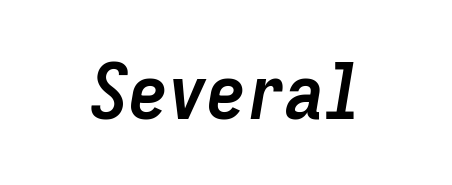
Q: Is the text bold? A: Yes.
Q: Is the text italic (slanted)? A: Yes, it leans right by about 9 degrees.
Q: Is the text underlined? A: No.
Q: How is the paragraph aligned? A: Centered.
Q: Is the spacing between letters normal or unusually wide? A: Normal.
Q: Width (condensed, normal, or wide)? A: Condensed.
Q: Stroke contrast? A: Low.
Q: x-height? A: Medium.
Q: Monospaced? A: Yes.
